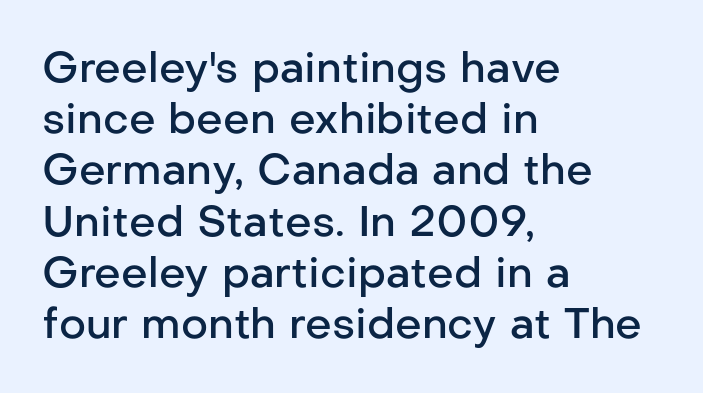
{"serif": "no", "italic": "no", "bold": "semi", "weight": "semibold", "width": "normal", "stroke_contrast": "low", "x_height": "medium", "monospaced": "no", "underline": "no", "align": "left", "line_spacing_ratio": 1.22, "letter_spacing": "normal", "letter_spacing_em": 0.0, "glyph_px": 42}
